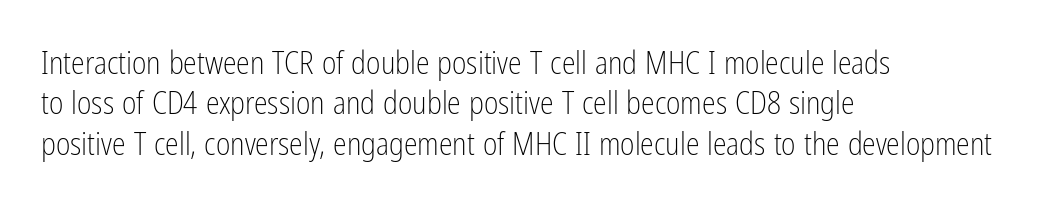
Q: Is the text bold? A: No.
Q: Is the text italic (slanted)? A: No, it is upright.
Q: Is the typeface a serif or a sans-serif typeface? A: Sans-serif.
Q: Is the text underlined? A: No.
Q: How is the paragraph aligned? A: Left-aligned.
Q: Is the spacing between letters normal or unusually wide? A: Normal.
Q: Is the spacing between lines tight, normal or loose? A: Normal.
Q: Width (condensed, normal, or wide)? A: Condensed.
Q: Stroke contrast? A: Low.
Q: x-height? A: Medium.
Q: Monospaced? A: No.
